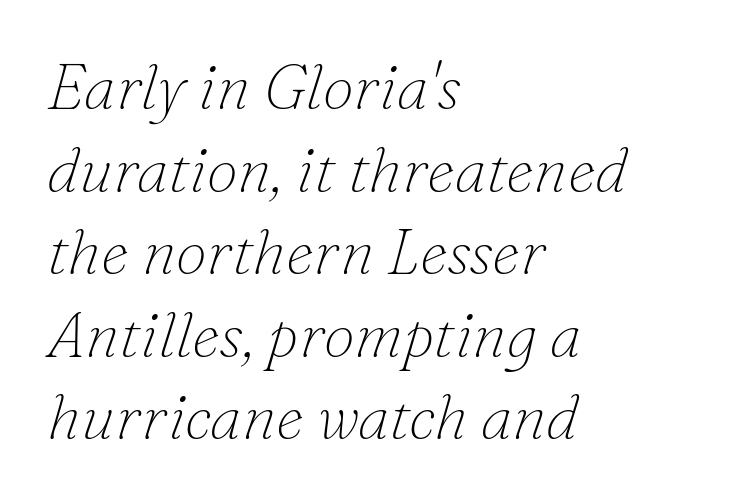
Students, note that the glyphs here touch the page at normal intervals. The lines in this sample share a left origin and differ only in where they stop. The rendering uses natural spacing where letterforms have individual widths. Each row of text sits above clean, open space. Style check: oblique.
